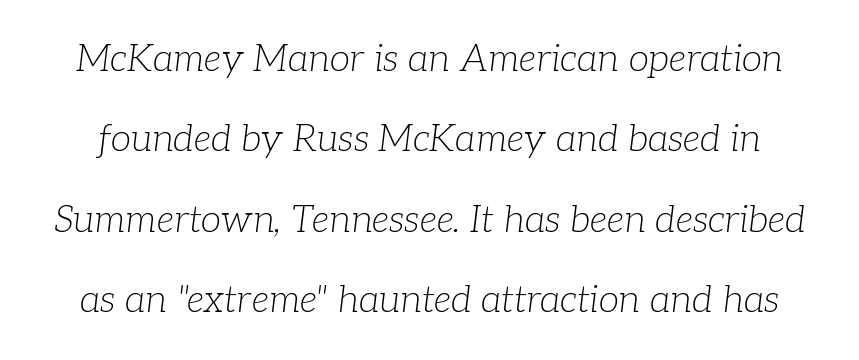
{"serif": "yes", "italic": "yes", "lean": "right", "slant_degrees": 7, "bold": "no", "weight": "light", "width": "normal", "stroke_contrast": "low", "x_height": "medium", "monospaced": "no", "underline": "no", "line_spacing": "loose", "line_spacing_ratio": 2.17, "letter_spacing": "normal", "letter_spacing_em": 0.0, "glyph_px": 37}
